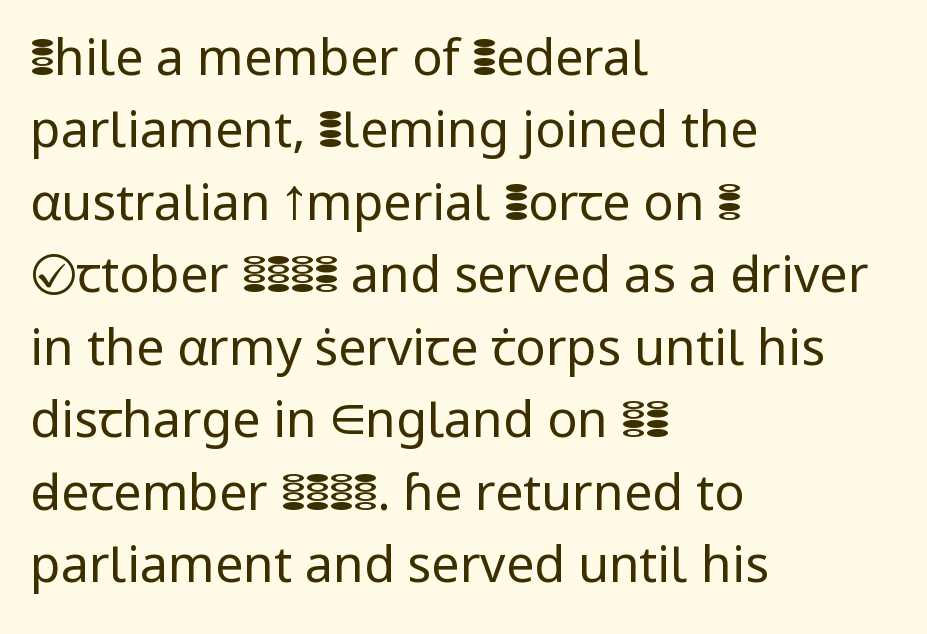
Q: Is the text bold? A: No.
Q: Is the text italic (slanted)? A: No, it is upright.
Q: Is the typeface a serif or a sans-serif typeface? A: Sans-serif.
Q: Is the text underlined? A: No.
Q: How is the paragraph aligned? A: Left-aligned.
Q: Is the spacing between letters normal or unusually wide? A: Normal.
Q: Is the spacing between lines tight, normal or loose? A: Normal.
Q: Width (condensed, normal, or wide)? A: Normal.
Q: Stroke contrast? A: Low.
Q: x-height? A: Medium.
Q: Monospaced? A: No.
